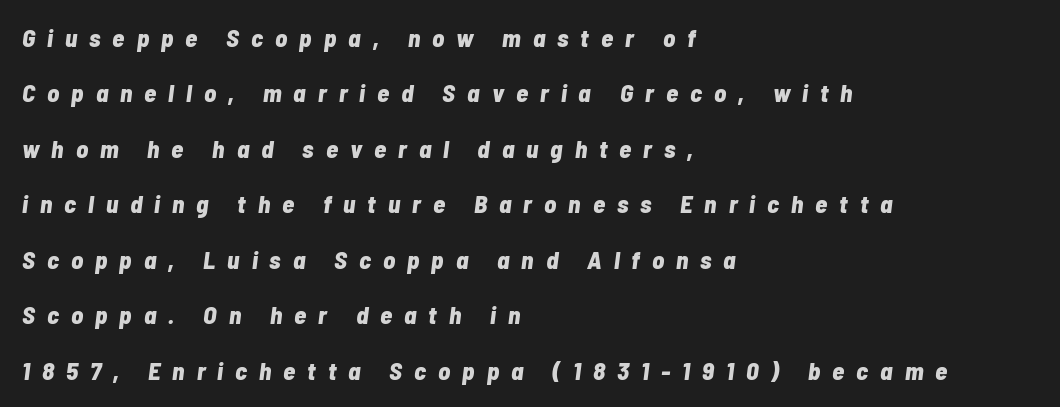
The image shows 25 px bold type, italic (leaning right); set left-aligned, loose line spacing (2.22x), unusually wide letter spacing (+0.48 em), not underlined.
